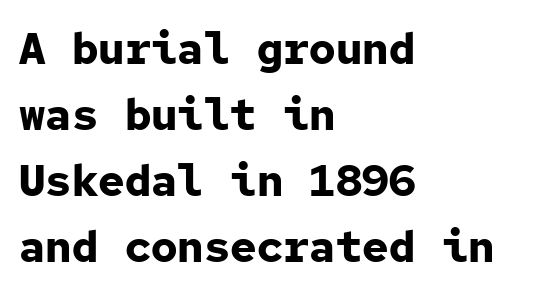
{"serif": "no", "italic": "no", "bold": "yes", "weight": "bold", "width": "normal", "stroke_contrast": "low", "x_height": "medium", "monospaced": "yes", "underline": "no", "align": "left", "line_spacing": "normal", "line_spacing_ratio": 1.5, "letter_spacing": "normal", "letter_spacing_em": 0.0, "glyph_px": 44}
